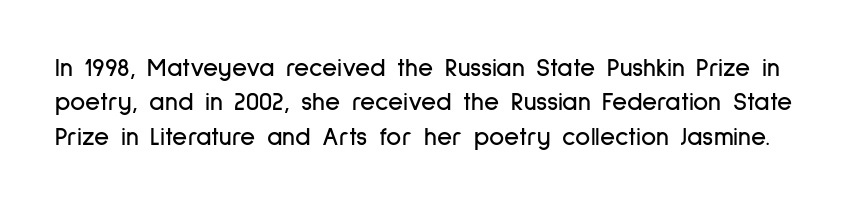
The image shows 26 px text type, upright; set normal line spacing (1.32x), normal letter spacing, not underlined.
